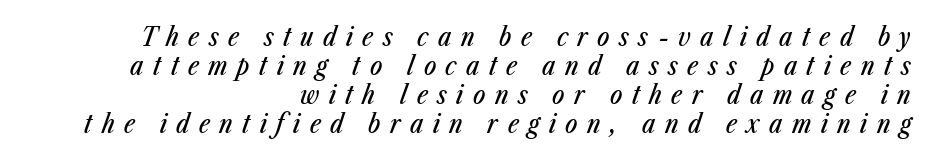
{"italic": "yes", "lean": "right", "slant_degrees": 23, "underline": "no", "align": "right", "line_spacing": "tight", "line_spacing_ratio": 1.12, "letter_spacing": "wide", "letter_spacing_em": 0.36, "glyph_px": 26}
